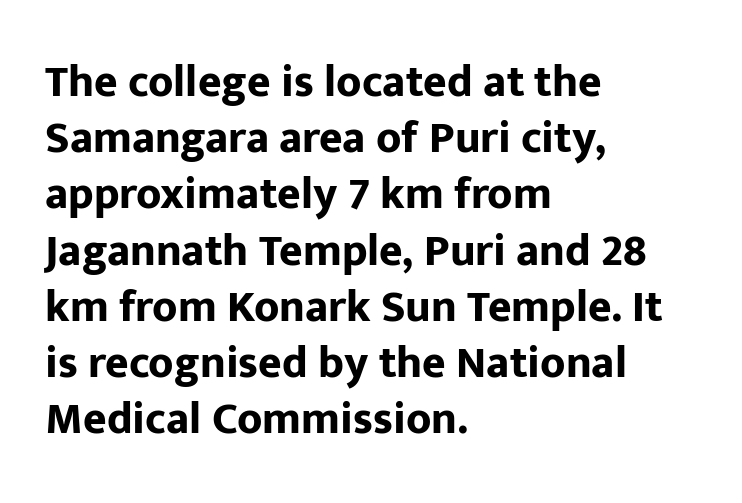
Anything drawn beneath the words? Only blank space. The line texture is even and compact thanks to regular tracking. Proportional: the letters do not fall into vertical columns. Plenty of ink on the page — the face is bold. The type sits square on the baseline with zero lean. Grotesque or geometric, the face here clearly has no serifs.
